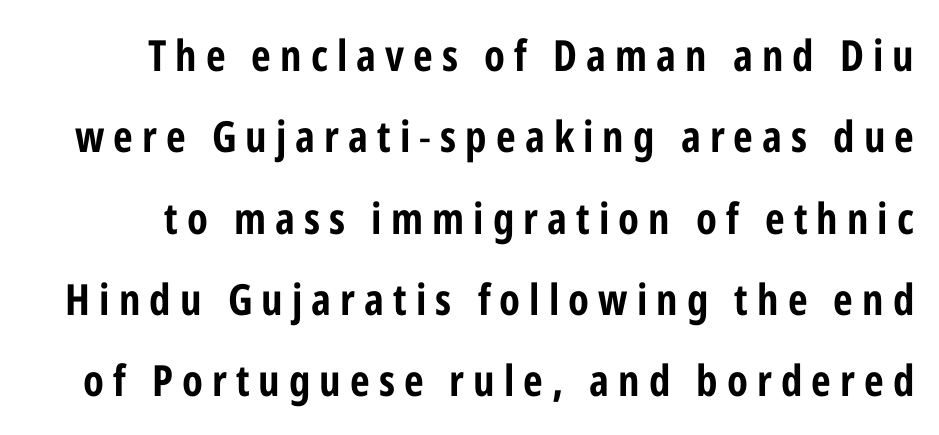
The string is rendered with underlining switched off. Tracking here is generous; glyphs stand well apart from one another. A typesetter would label this face a sans. A typesetter would mark this as roman, not italic. Each letter keeps its own natural width here, so spacing adapts to shape.
